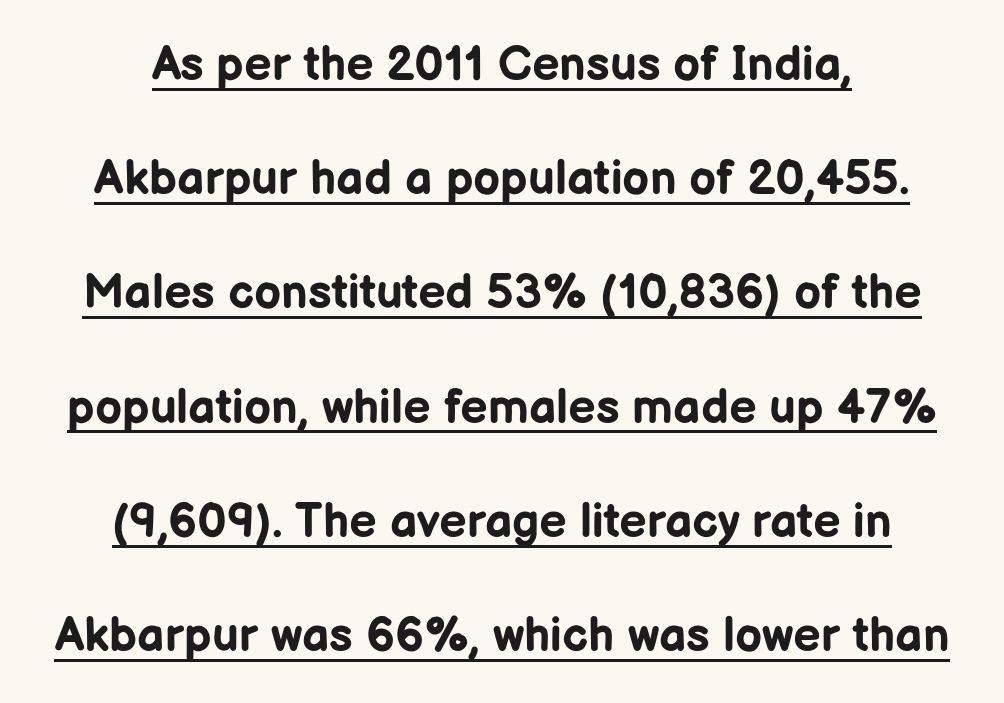
The image shows 48 px bold sans-serif type, upright; set centered, loose line spacing (2.38x), normal letter spacing, underlined; low stroke contrast and a medium x-height.
